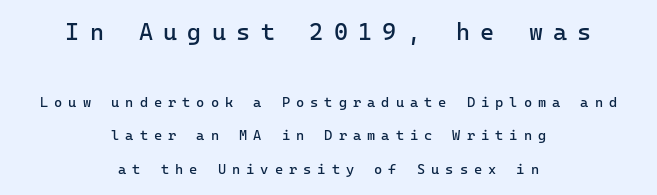
The image shows 24 px text type, upright; set centered, loose line spacing (2.4x), unusually wide letter spacing (+0.43 em), not underlined; the first (top) block is 1.71x larger.
